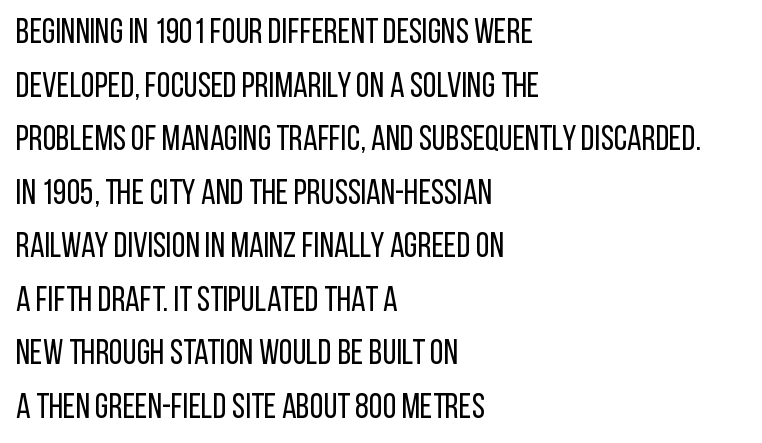
Vertical stems look standard width or narrower in stroke. A typesetter would label this face a sans. How are the letters spaced? Ordinarily, with no added tracking. A clean baseline with only descenders dipping below it. Spacing verdict: proportional, widths tailored to each character. This is roman type, the default non-slanted kind.
